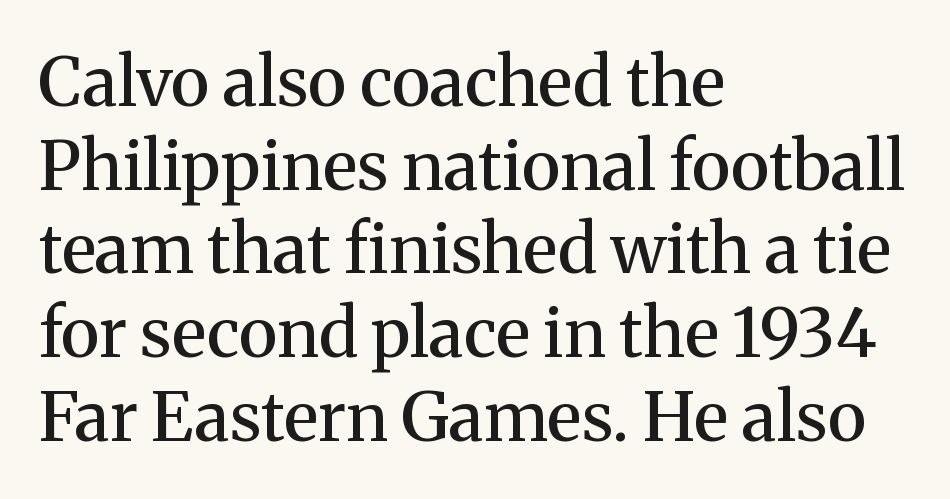
Stems and bowls a touch heavier than normal — semibold. Is this a sans? No — the strokes have serifs. There is no visible air inserted between adjacent glyphs. Think of a printed novel: that variable character pitch is what you see here. Only glyphs here, with clear space below each row.
